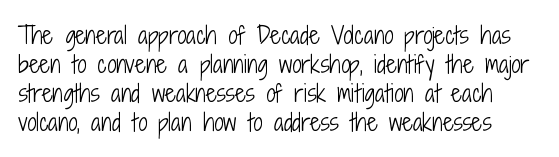
On a weight scale, this lands at 450 or below. This rendering features lettering with no underline. How would I describe the line gaps? Plain and ordinary. Characters follow at the spacing the type designer built in.
